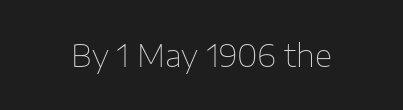
{"serif": "no", "italic": "no", "bold": "no", "weight": "thin", "width": "normal", "stroke_contrast": "low", "x_height": "medium", "monospaced": "no", "underline": "no", "letter_spacing": "normal", "letter_spacing_em": 0.0, "glyph_px": 30}
